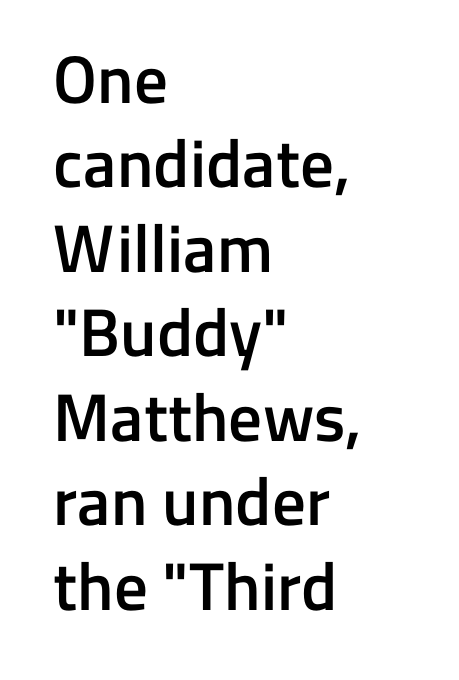
The string is rendered with underlining switched off. Compared with typical paragraphs, the rows here are spaced about the same. Notice the strokes are somewhat thickened but not fully heavy: this is a semibold. The rendering keeps characters at their native spacing. Italic? Not at all — the glyphs are vertical.
